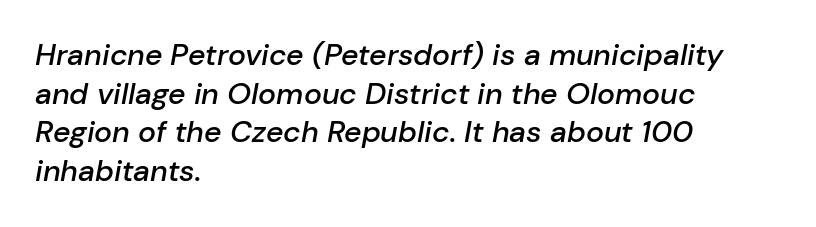
The image shows 30 px semibold type, italic (leaning right); set left-aligned, normal line spacing (1.29x), normal letter spacing, not underlined; low stroke contrast and a medium x-height.
